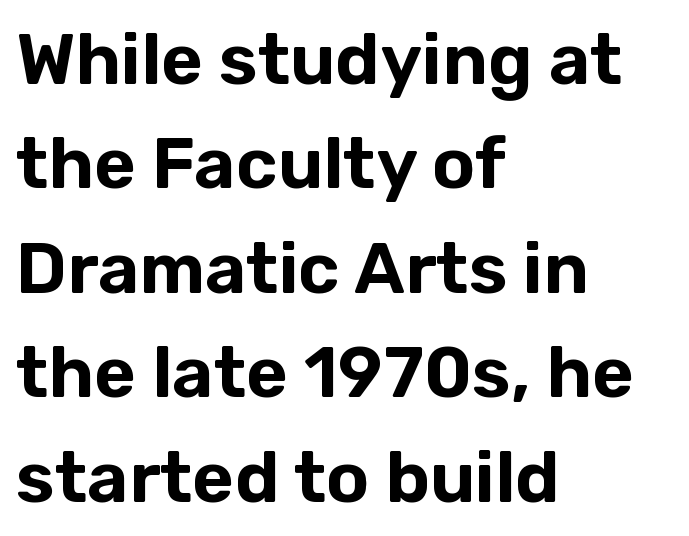
Horizontally, the lines are justified to the leading edge only. Whoever set this chose a conventional vertical rhythm. The passage shown is not underscored anywhere. Short note: letters normally spaced.
